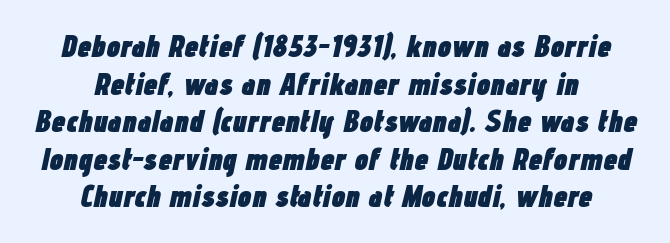
The image shows 31 px heavy, condensed type, italic (leaning right); set centered, line spacing 1.21x, normal letter spacing, not underlined; low stroke contrast and a medium x-height.
